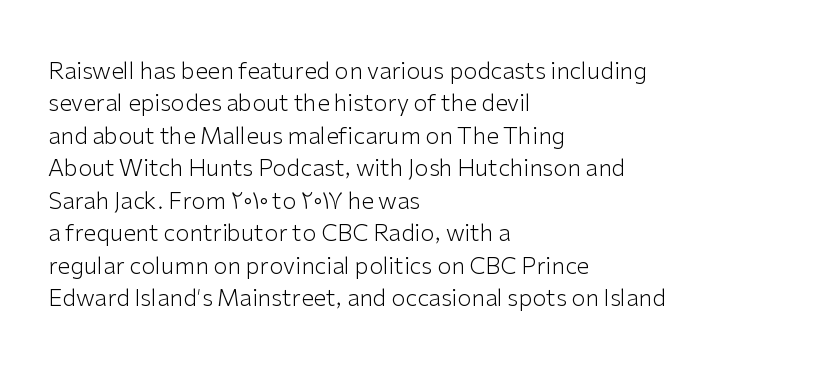
{"italic": "no", "bold": "no", "underline": "no", "align": "left", "line_spacing": "normal", "line_spacing_ratio": 1.41, "letter_spacing": "normal", "letter_spacing_em": 0.0, "glyph_px": 23}
